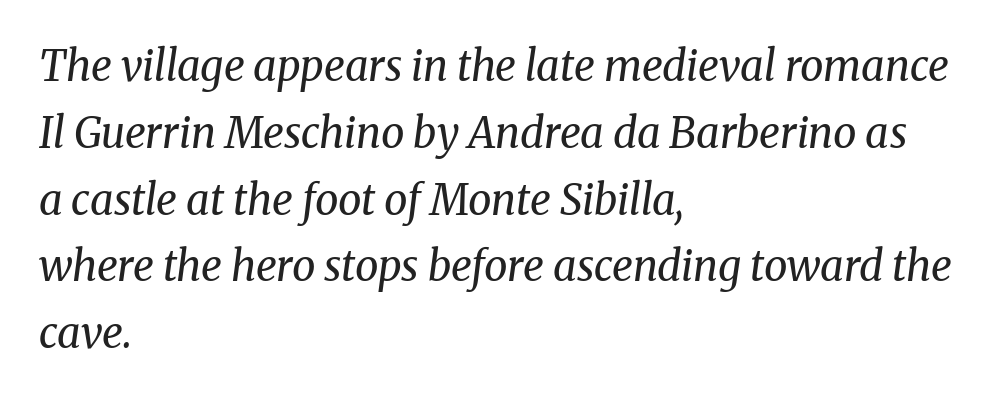
Line beginnings align vertically; line endings do not. Each row of text sits above clean, open space. Little horizontal feet cap the strokes, marking this as serif type. Does the leading feel generous? No, just average. Is the letter spacing exaggerated? No — it looks like the ordinary default.
